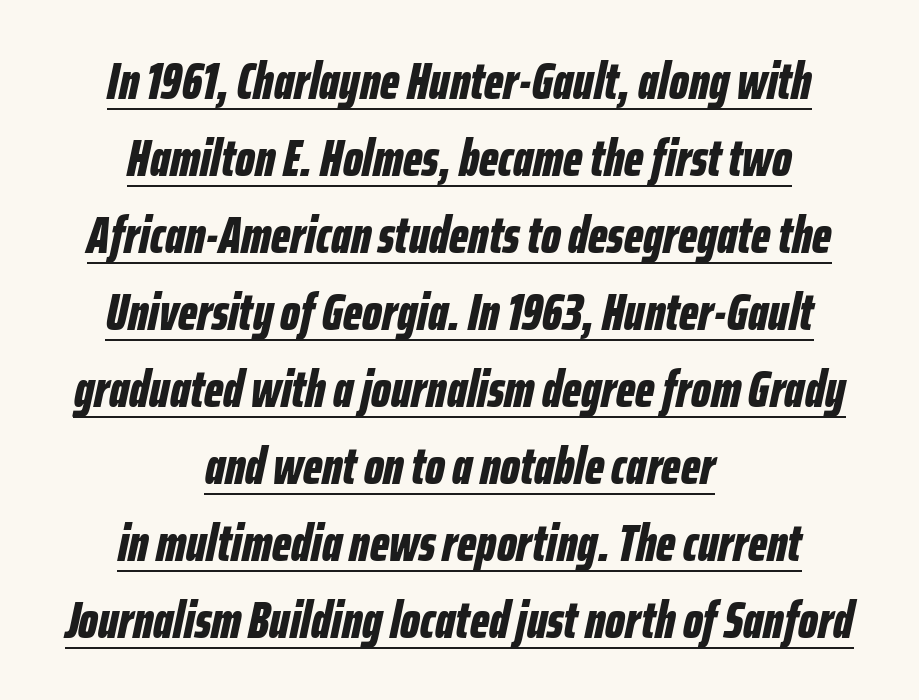
The letters sit at their default tracking, neither squeezed nor spread. The typesetter chose a symmetrical, centered arrangement here. A typesetter would call this leading conventional body-copy spacing. In terms of posture, this sample is oblique. This sample has the flowing, uneven cadence of proportional lettering. The font is running at its bold setting.
